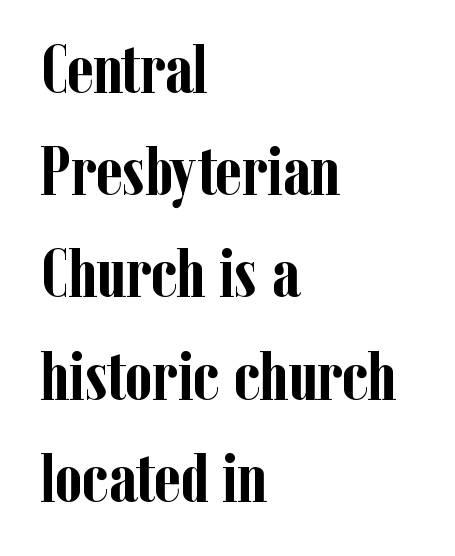
The line-height multiplier appears to be the usual default. Nobody drew a line under any word here. Reading down the block, your eye returns to a fixed left position each line. The letters stand upright; this is a roman face. Proportional: the letters do not fall into vertical columns. Notice how thick the strokes are: this is what a full bold looks like.
